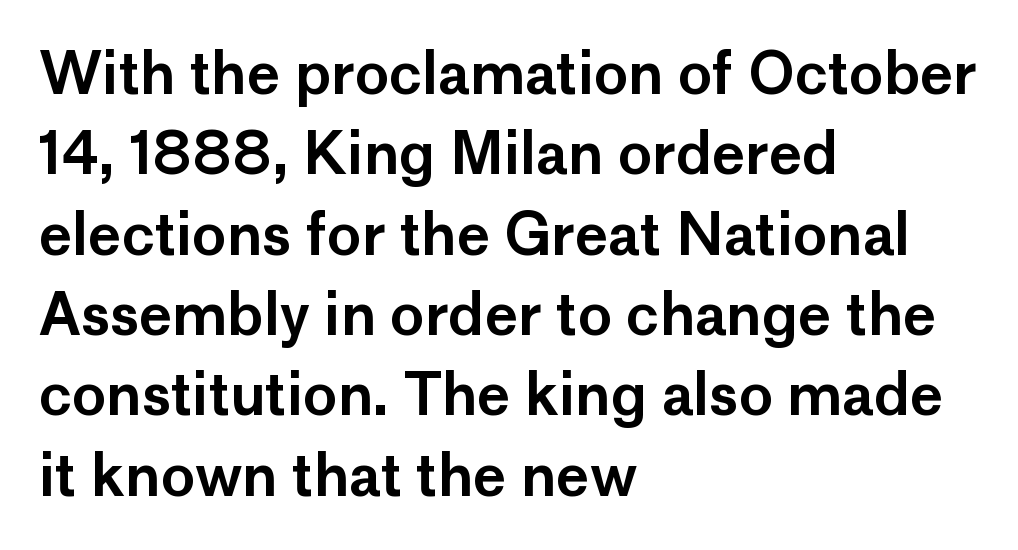
Q: Is the text italic (slanted)? A: No, it is upright.
Q: Is the typeface a serif or a sans-serif typeface? A: Sans-serif.
Q: Is the text underlined? A: No.
Q: How is the paragraph aligned? A: Left-aligned.
Q: Is the spacing between letters normal or unusually wide? A: Normal.
Q: Is the spacing between lines tight, normal or loose? A: Normal.
Q: Width (condensed, normal, or wide)? A: Normal.
Q: Stroke contrast? A: Low.
Q: x-height? A: Medium.
Q: Monospaced? A: No.
